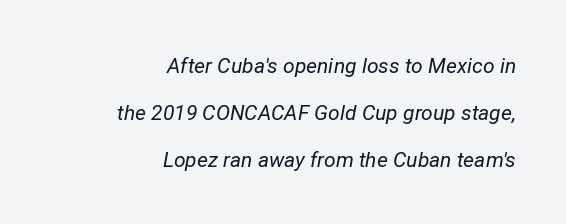
The image shows 21 px text type, italic (leaning right); set right-aligned, loose line spacing (2.24x), normal letter spacing, not underlined.
